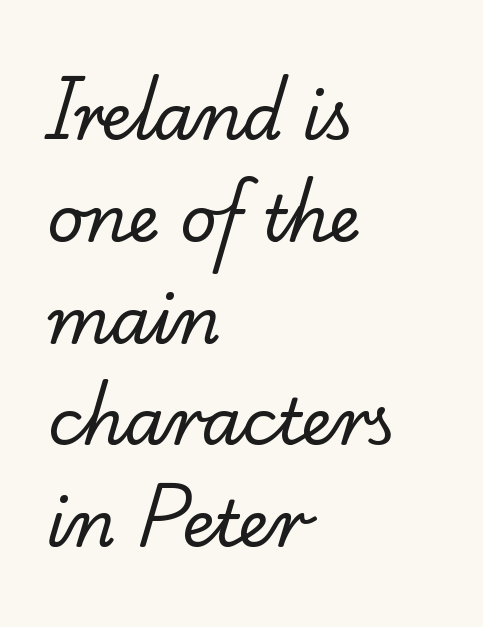
The face used here is proportionally spaced, like ordinary book or web type. What's the leading like? Ordinary, nothing unusual. Glance below the letters and you will spot only blank space.
